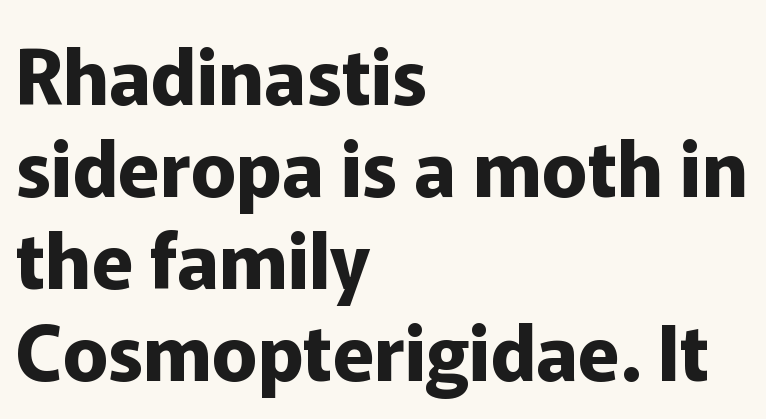
{"serif": "no", "italic": "no", "bold": "yes", "weight": "bold", "width": "normal", "stroke_contrast": "low", "x_height": "medium", "monospaced": "no", "underline": "no", "align": "left", "line_spacing_ratio": 1.21, "letter_spacing": "normal", "letter_spacing_em": 0.0, "glyph_px": 76}
